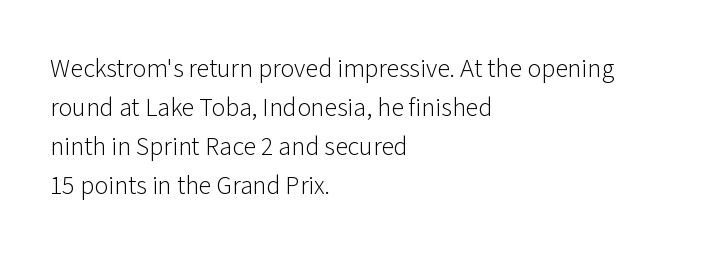
{"italic": "no", "bold": "no", "underline": "no", "align": "left", "line_spacing": "normal", "line_spacing_ratio": 1.5, "letter_spacing": "normal", "letter_spacing_em": 0.0, "glyph_px": 26}
